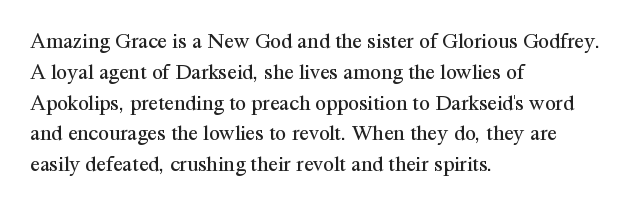
The image shows 22 px text type, upright; set left-aligned, normal line spacing (1.4x), normal letter spacing, not underlined.
